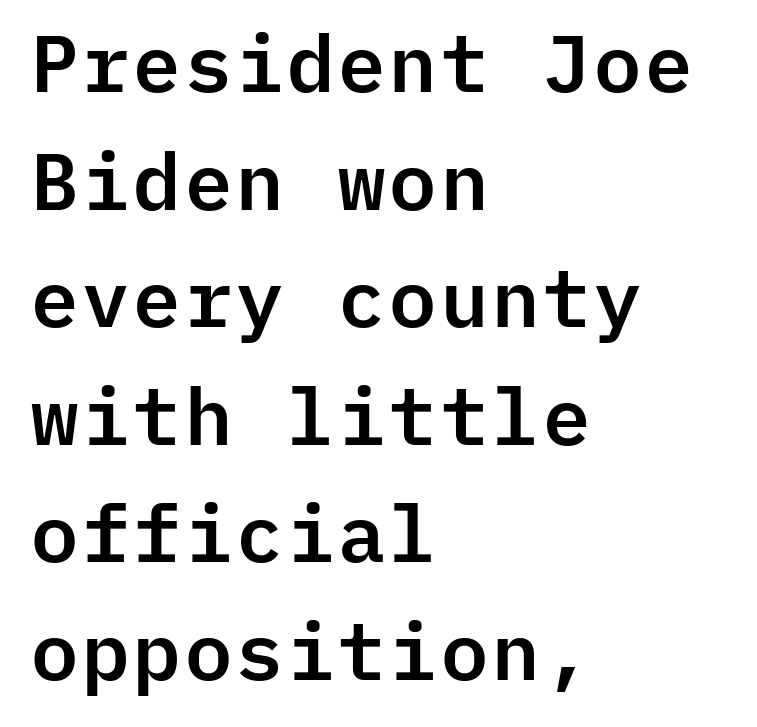
The image shows 80 px sans-serif type, upright, monospaced; set left-aligned, normal line spacing (1.47x), normal letter spacing, not underlined; low stroke contrast and a medium x-height.
